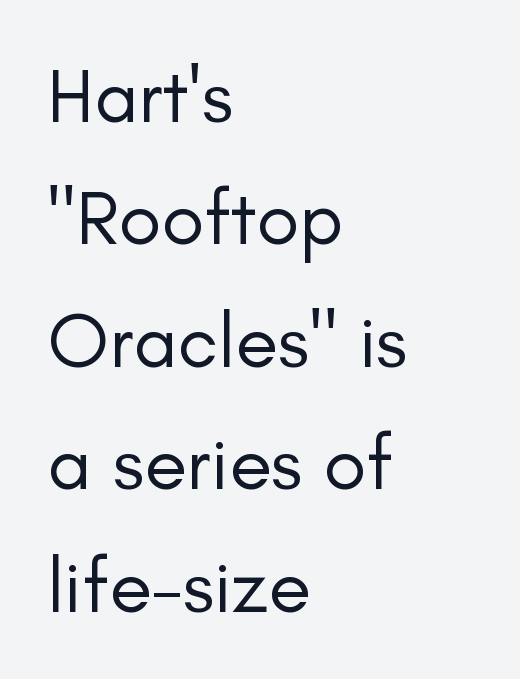
Summary of vertical rhythm: regular, with standard interline spacing. All the whitespace from short lines collects on the right. No chunkiness to these letters — they're not bold. Note the varied advance widths — an 'i' is clearly narrower than an 'm'. No extra tracking has been applied to these lines. Note: no serifs on the glyphs.
